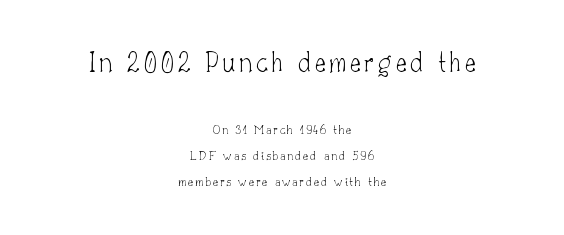
The strip under each line holds only bare page. The initial chunk of copy outweighs the following chunk in type size. Nope, not italic — everything's standing straight. The typesetter chose a symmetrical, centered arrangement here. The letters advance in unequal steps, a hallmark of proportional type.
